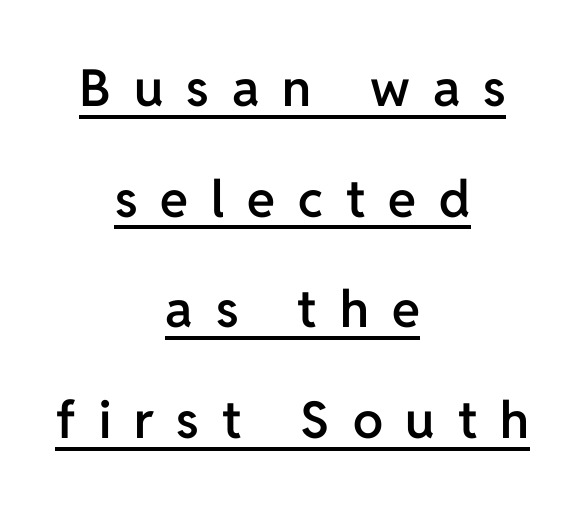
{"serif": "no", "italic": "no", "bold": "semi", "weight": "semibold", "width": "normal", "stroke_contrast": "low", "x_height": "medium", "monospaced": "no", "underline": "yes", "align": "center", "line_spacing": "loose", "line_spacing_ratio": 2.17, "letter_spacing": "wide", "letter_spacing_em": 0.45, "glyph_px": 51}
